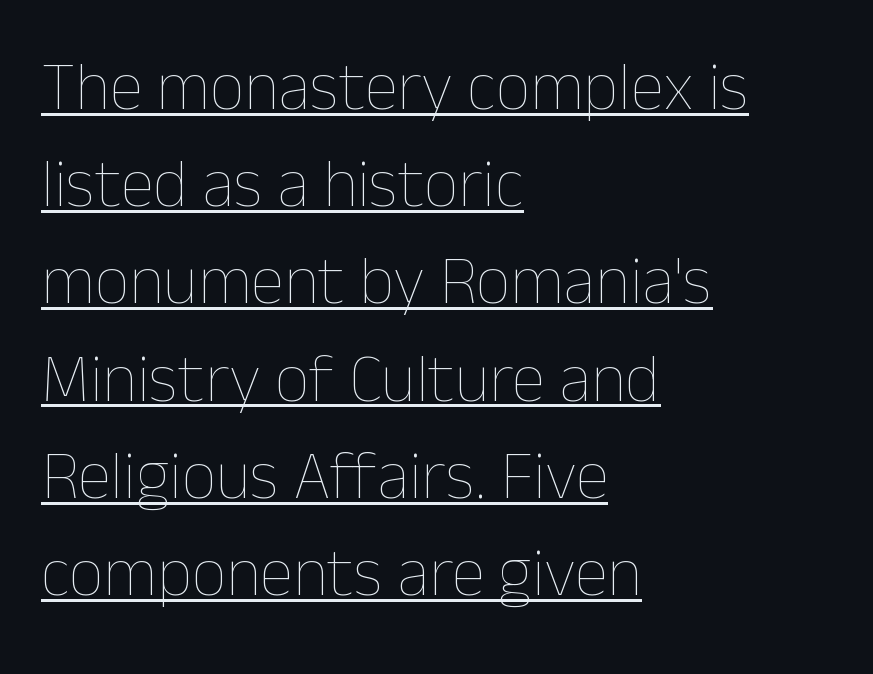
The image shows 68 px thin type, upright; set left-aligned, normal line spacing (1.43x), normal letter spacing, underlined; low stroke contrast and a medium x-height.
